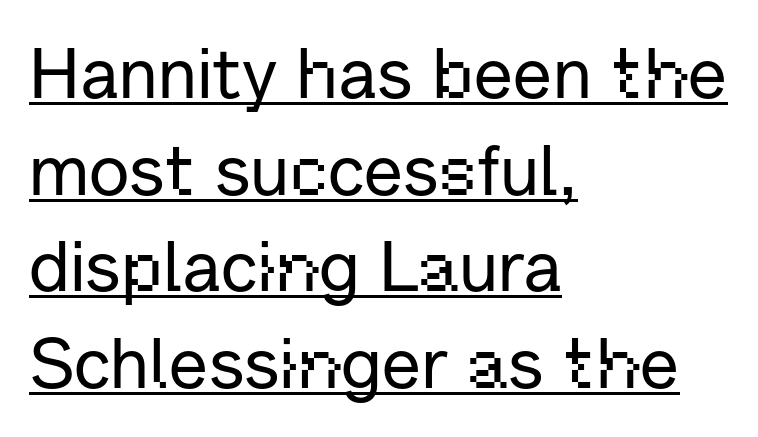
The type family on display is of the sans-serif kind. The passage shown is underscored from start to finish. Horizontally, the lines are justified to the leading edge only. The rendering uses natural spacing where letterforms have individual widths. The line-height multiplier appears to be the usual default. A roman cut, with each character standing at attention.
